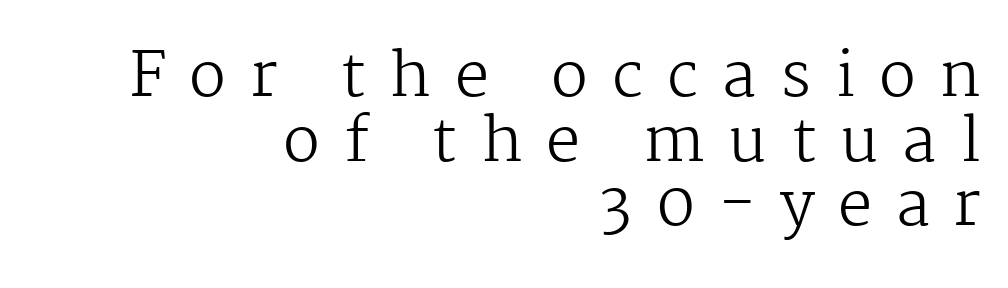
Q: Is the text bold? A: No.
Q: Is the text italic (slanted)? A: No, it is upright.
Q: Is the typeface a serif or a sans-serif typeface? A: Serif.
Q: Is the text underlined? A: No.
Q: How is the paragraph aligned? A: Right-aligned.
Q: Is the spacing between letters normal or unusually wide? A: Unusually wide.
Q: Is the spacing between lines tight, normal or loose? A: Tight.
Q: Width (condensed, normal, or wide)? A: Normal.
Q: Stroke contrast? A: Medium.
Q: x-height? A: Medium.
Q: Monospaced? A: No.
